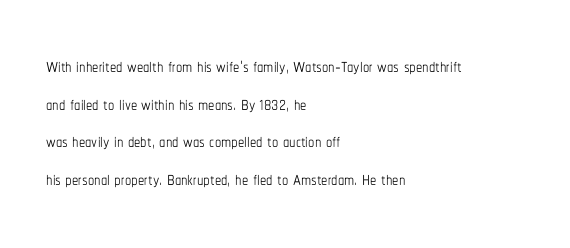
Q: Is the text bold? A: No.
Q: Is the text italic (slanted)? A: No, it is upright.
Q: Is the text underlined? A: No.
Q: How is the paragraph aligned? A: Left-aligned.
Q: Is the spacing between letters normal or unusually wide? A: Normal.
Q: Is the spacing between lines tight, normal or loose? A: Normal.
